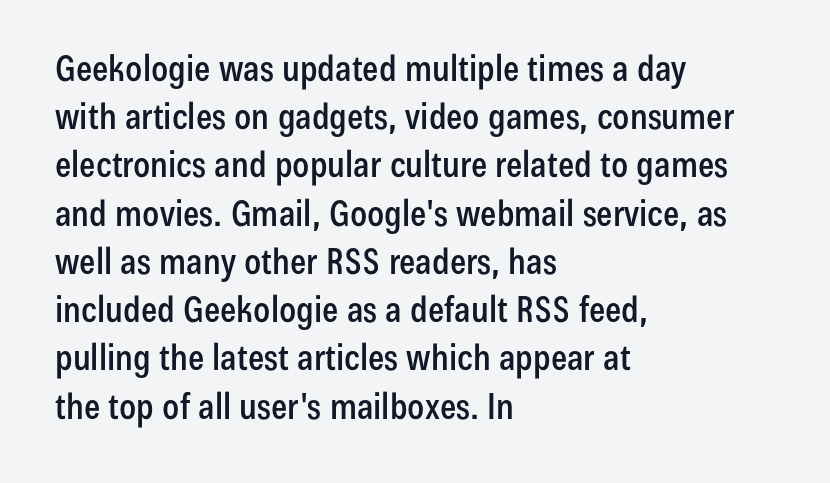
{"serif": "no", "italic": "no", "width": "condensed", "stroke_contrast": "low", "x_height": "medium", "monospaced": "no", "underline": "no", "align": "left", "line_spacing": "normal", "line_spacing_ratio": 1.34, "letter_spacing": "normal", "letter_spacing_em": 0.0, "glyph_px": 36}
